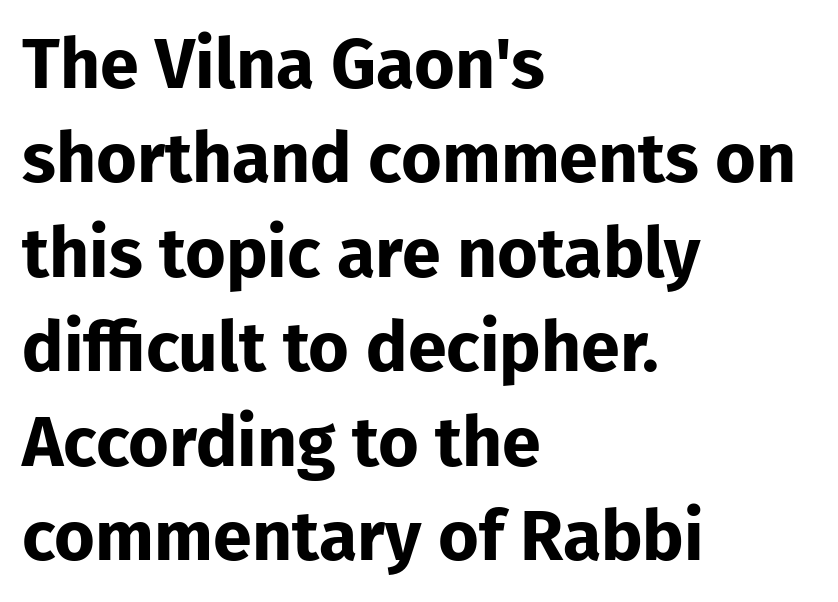
The line-height multiplier appears to be the usual default. This is sans-serif lettering, the kind often seen on screens and signage. The rendering keeps characters at their native spacing. The lines are quadded left. This sample has the flowing, uneven cadence of proportional lettering.
